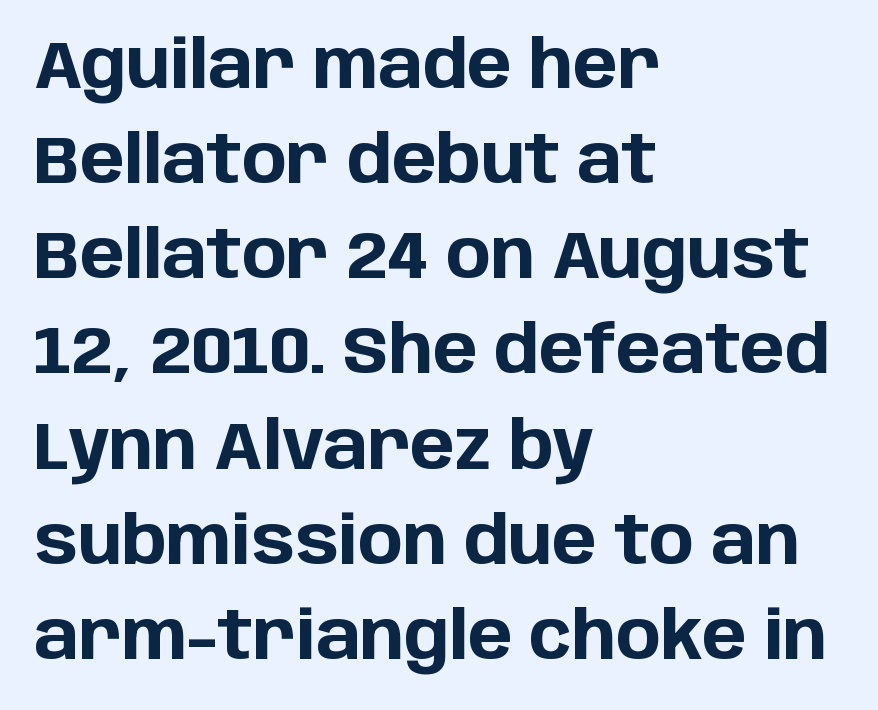
{"serif": "no", "italic": "no", "bold": "yes", "weight": "bold", "width": "normal", "stroke_contrast": "low", "x_height": "large", "monospaced": "no", "underline": "no", "align": "left", "line_spacing": "normal", "line_spacing_ratio": 1.42, "letter_spacing": "normal", "letter_spacing_em": 0.0, "glyph_px": 67}
